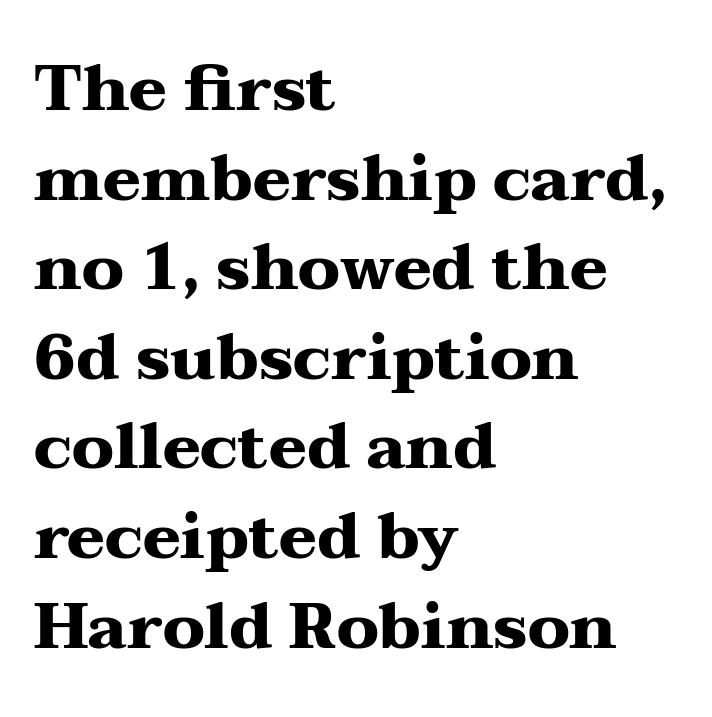
Q: Is the text bold? A: Yes.
Q: Is the text italic (slanted)? A: No, it is upright.
Q: Is the typeface a serif or a sans-serif typeface? A: Serif.
Q: Is the text underlined? A: No.
Q: How is the paragraph aligned? A: Left-aligned.
Q: Is the spacing between letters normal or unusually wide? A: Normal.
Q: Is the spacing between lines tight, normal or loose? A: Normal.
Q: Width (condensed, normal, or wide)? A: Wide.
Q: Stroke contrast? A: Medium.
Q: x-height? A: Medium.
Q: Monospaced? A: No.
